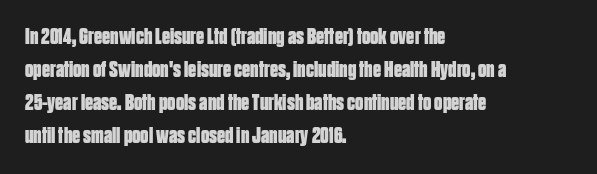
This sample keeps an unexceptional amount of space between lines. Strokes here are thick enough to call this a true bold. A student would call this left alignment; a typographer would say flush left, rag right. You can tell it's not italic because the verticals are truly vertical.
